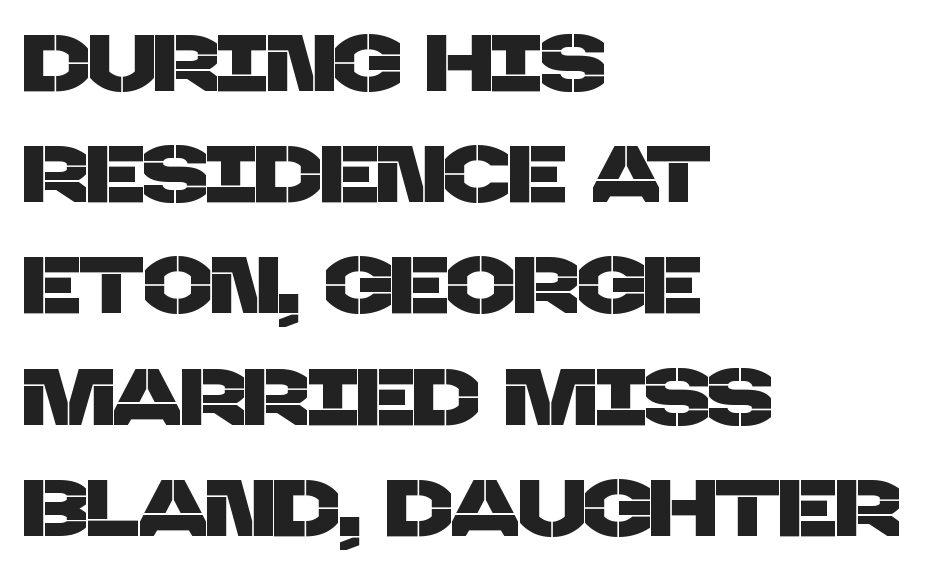
Q: Is the typeface a serif or a sans-serif typeface? A: Sans-serif.
Q: Is the text underlined? A: No.
Q: How is the paragraph aligned? A: Left-aligned.
Q: Is the spacing between letters normal or unusually wide? A: Normal.
Q: Is the spacing between lines tight, normal or loose? A: Normal.
Q: Width (condensed, normal, or wide)? A: Normal.
Q: Stroke contrast? A: Low.
Q: x-height? A: Large.
Q: Monospaced? A: No.
